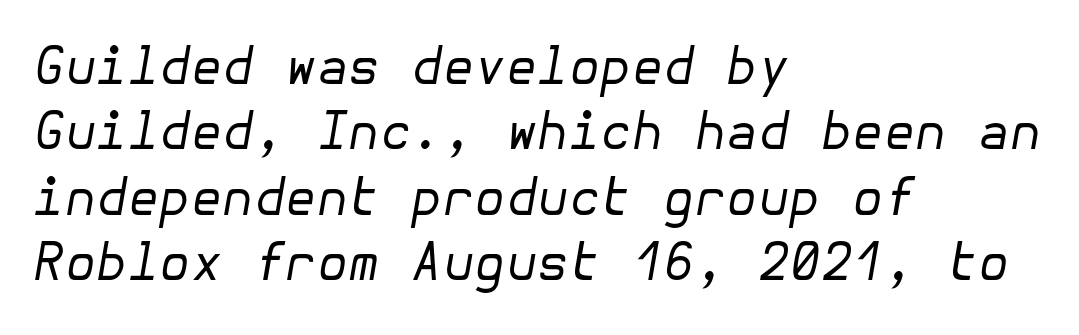
Q: Is the text bold? A: No.
Q: Is the text italic (slanted)? A: Yes, it leans right by about 10 degrees.
Q: Is the text underlined? A: No.
Q: How is the paragraph aligned? A: Left-aligned.
Q: Is the spacing between letters normal or unusually wide? A: Normal.
Q: Is the spacing between lines tight, normal or loose? A: Normal.
Q: Width (condensed, normal, or wide)? A: Normal.
Q: Stroke contrast? A: Low.
Q: x-height? A: Medium.
